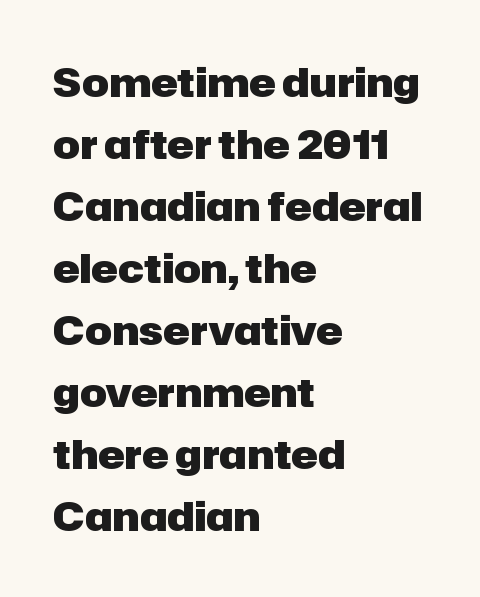
{"serif": "no", "italic": "no", "bold": "yes", "weight": "heavy", "width": "normal", "stroke_contrast": "low", "x_height": "medium", "monospaced": "no", "underline": "no", "align": "left", "line_spacing": "normal", "line_spacing_ratio": 1.55, "letter_spacing": "normal", "letter_spacing_em": 0.0, "glyph_px": 40}
